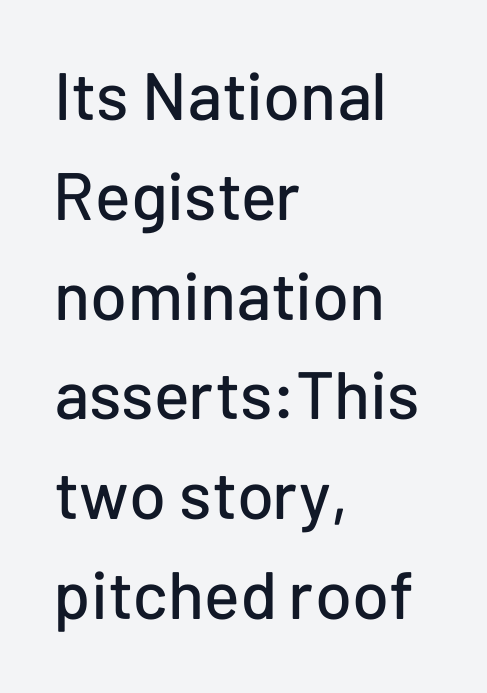
Characters follow at the spacing the type designer built in. Is there much room between lines? A standard amount, neither cramped nor airy. Tall strokes in this sample are plumb rather than angled. Letterform terminals end flat and unadorned throughout the passage. Character widths vary here, with narrow letters taking less room than wide ones.
